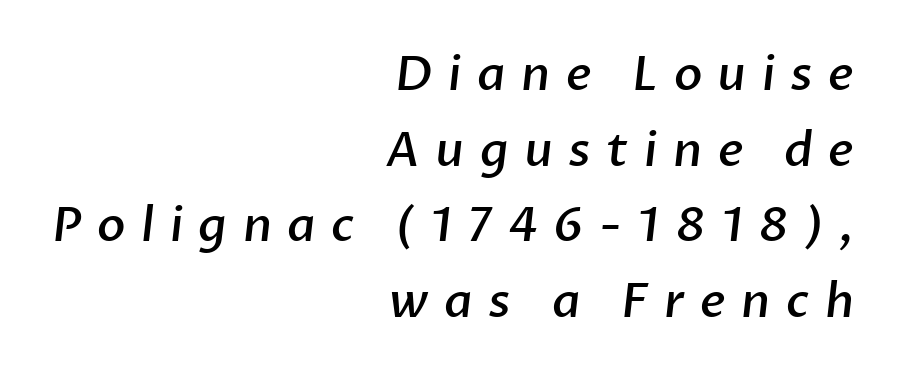
Q: Is the text bold? A: Semi-bold.
Q: Is the typeface a serif or a sans-serif typeface? A: Sans-serif.
Q: Is the text underlined? A: No.
Q: How is the paragraph aligned? A: Right-aligned.
Q: Is the spacing between letters normal or unusually wide? A: Unusually wide.
Q: Is the spacing between lines tight, normal or loose? A: Normal.
Q: Width (condensed, normal, or wide)? A: Normal.
Q: Stroke contrast? A: Low.
Q: x-height? A: Medium.
Q: Monospaced? A: No.
